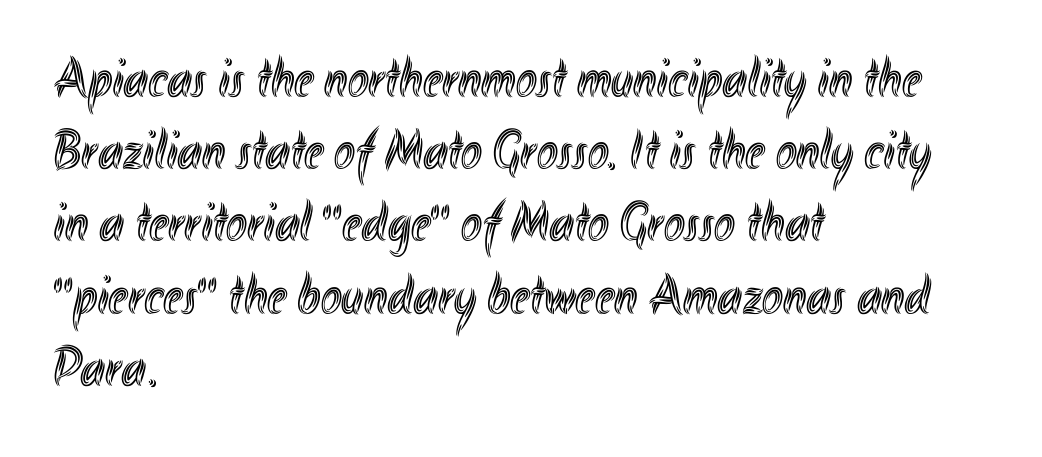
This sample has the flowing, uneven cadence of proportional lettering. The rendering anchors every line to the left-hand side. Baseline-to-baseline distance is the conventional proportion of letter height. Underline: absent.
